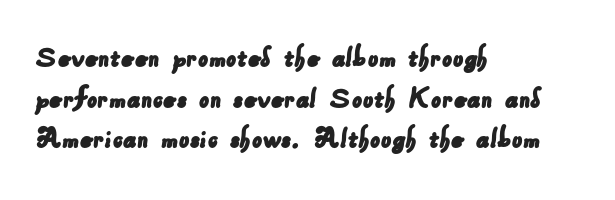
The image shows 32 px sans-serif type; set left-aligned, normal line spacing (1.27x), normal letter spacing, not underlined; low stroke contrast and a small x-height.
